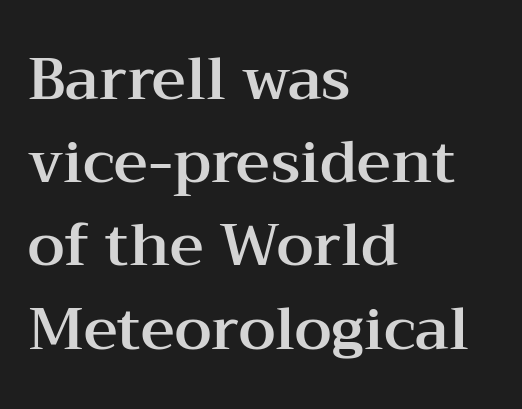
The image shows 59 px wide serif type, upright; set left-aligned, normal line spacing (1.41x), normal letter spacing, not underlined; medium stroke contrast and a medium x-height.
